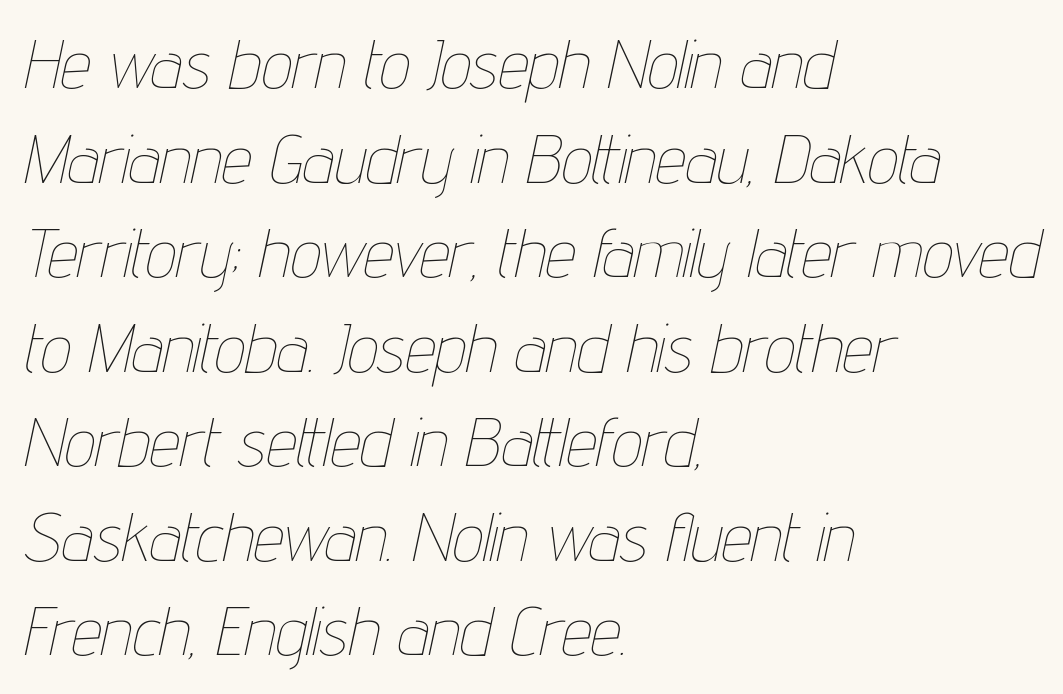
{"italic": "yes", "lean": "right", "slant_degrees": 12, "bold": "no", "weight": "thin", "width": "condensed", "stroke_contrast": "low", "x_height": "medium", "monospaced": "no", "underline": "no", "align": "left", "line_spacing": "normal", "line_spacing_ratio": 1.39, "letter_spacing": "normal", "letter_spacing_em": 0.0, "glyph_px": 68}
